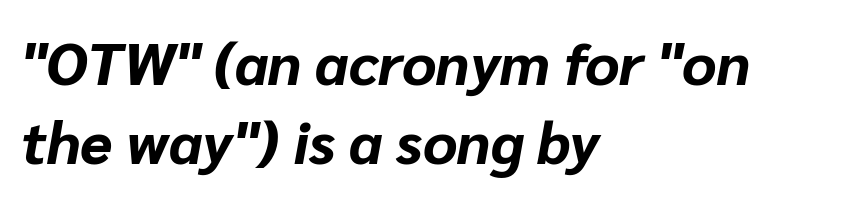
The vertical gap from one line to the next is medium. Its strokes are broad and dark, the hallmark of bold type. Tracking value appears to be zero — textbook default spacing. All the whitespace from short lines collects on the right.
